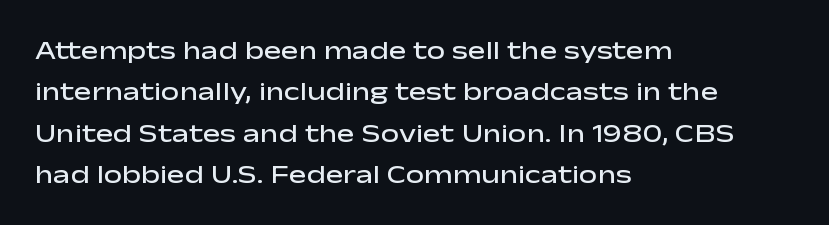
The lines are quadded left. Descenders hang freely into open space. Semibold letterforms, between regular and bold. Observe the ordinary spacing: letters are neighbours, not strangers.
